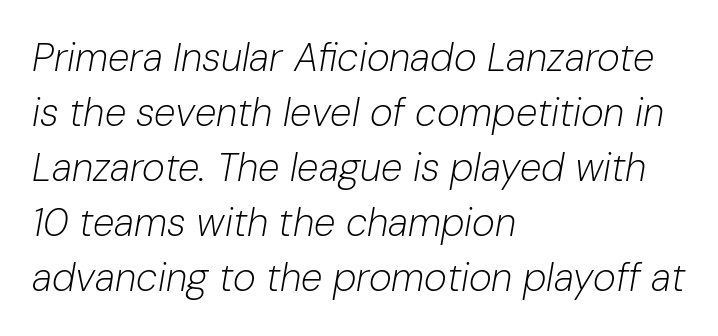
One glance says typical: line gaps are just what's usual. Think of a printed novel: that variable character pitch is what you see here. Underlining? Definitely not there. Caption: standard tracking, unaltered.
